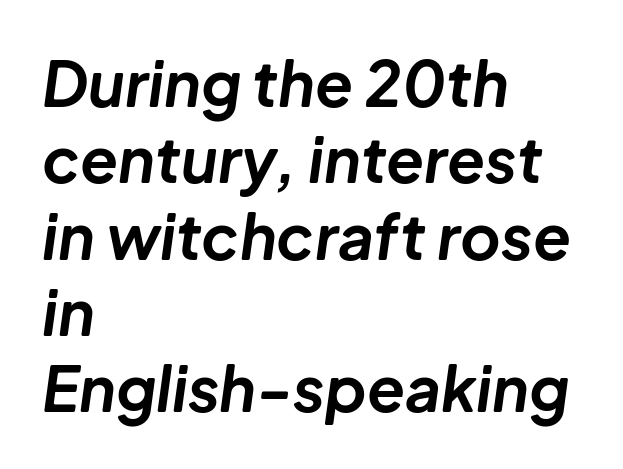
The rendering uses a bold face; every stroke is thick and dark. Compared with ordinary roman type, these characters are visibly tilted. The passage shown is typed in a proportional face where columns would drift. Where is the straight margin? On the left.
